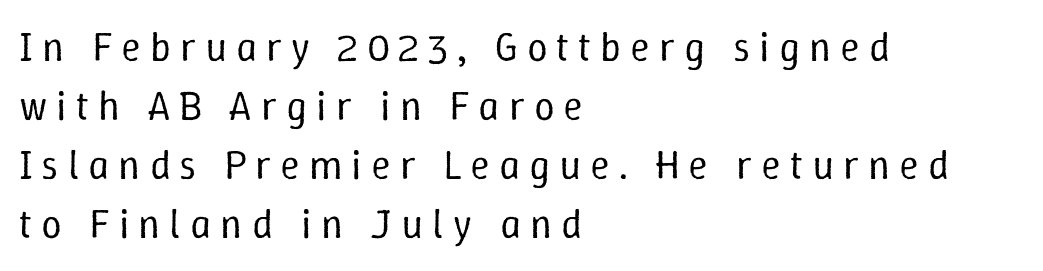
{"italic": "no", "bold": "no", "weight": "regular", "width": "normal", "stroke_contrast": "low", "x_height": "medium", "monospaced": "no", "underline": "no", "align": "left", "line_spacing": "normal", "line_spacing_ratio": 1.44, "letter_spacing": "wide", "letter_spacing_em": 0.22, "glyph_px": 41}
